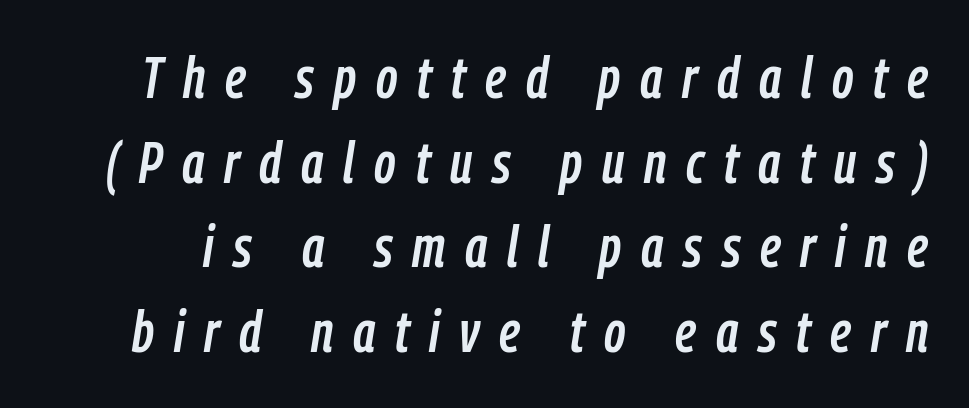
This sample uses an oblique cut, with every glyph tilted off the vertical. Students, note that the glyphs here are deliberately spaced far apart. The strip under each line holds only bare page. Think of a printed novel: that variable character pitch is what you see here.
